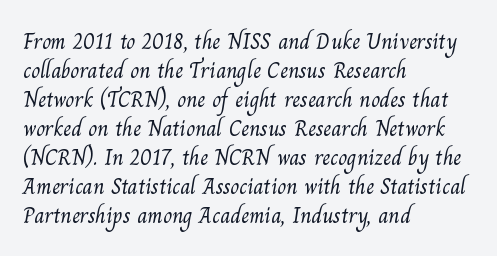
Q: Is the text bold? A: No.
Q: Is the text underlined? A: No.
Q: How is the paragraph aligned? A: Left-aligned.
Q: Is the spacing between letters normal or unusually wide? A: Normal.
Q: Is the spacing between lines tight, normal or loose? A: Normal.
